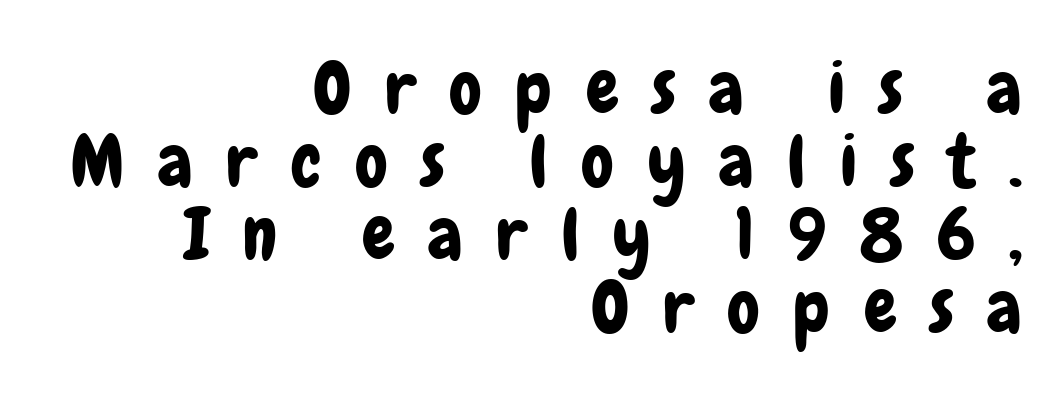
The image shows 73 px condensed sans-serif type, upright; set right-aligned, tight line spacing (1.0x), unusually wide letter spacing (+0.46 em), not underlined; low stroke contrast and a medium x-height.
